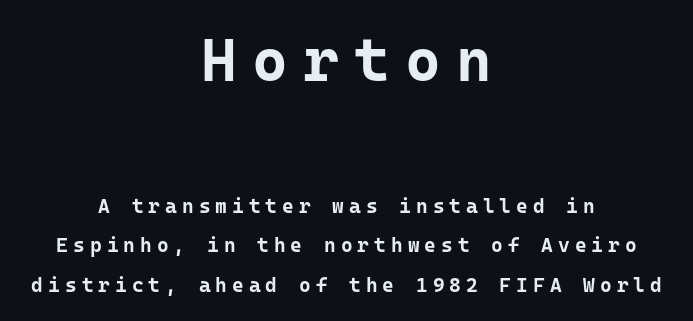
Look at the tracking — it's clearly loosened, letters drifting apart. The space directly below the letters is spotless. Size contrast runs from large at the top to small at the bottom. Italic: no, the glyphs are upright roman.
